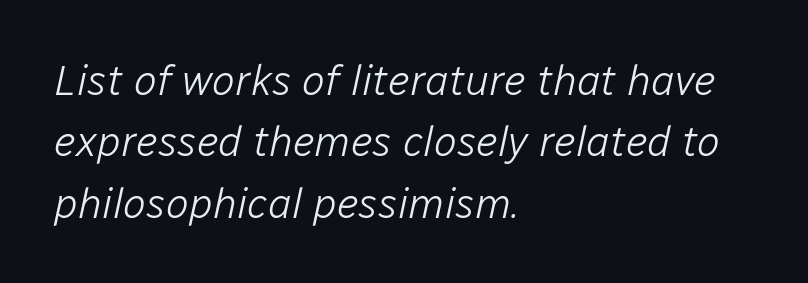
{"italic": "yes", "lean": "right", "slant_degrees": 12, "bold": "no", "weight": "light", "width": "normal", "stroke_contrast": "low", "x_height": "medium", "monospaced": "no", "underline": "no", "align": "left", "line_spacing": "normal", "line_spacing_ratio": 1.43, "letter_spacing": "normal", "letter_spacing_em": 0.0, "glyph_px": 43}
